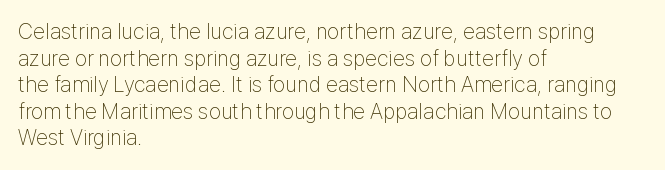
The face used here is rendered with its standard letterfit. The rag falls on the right side of this text block. The typeface has the unassuming heft of standard copy or less. Italic: no, the glyphs are upright roman.
